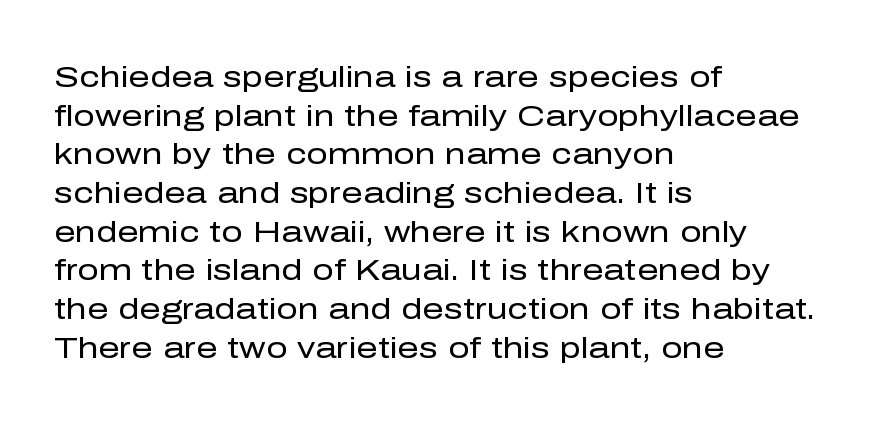
{"serif": "no", "italic": "no", "bold": "no", "weight": "regular", "width": "normal", "stroke_contrast": "low", "x_height": "medium", "monospaced": "no", "underline": "no", "align": "left", "line_spacing": "normal", "line_spacing_ratio": 1.29, "letter_spacing": "normal", "letter_spacing_em": 0.0, "glyph_px": 30}
